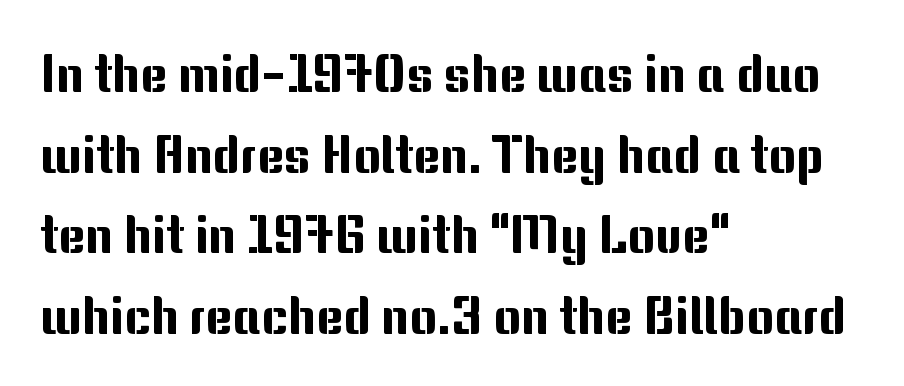
{"serif": "no", "italic": "no", "width": "normal", "stroke_contrast": "medium", "x_height": "medium", "monospaced": "no", "underline": "no", "align": "left", "line_spacing": "normal", "line_spacing_ratio": 1.55, "letter_spacing": "normal", "letter_spacing_em": 0.0, "glyph_px": 52}
